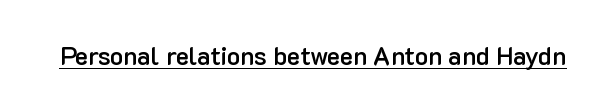
Q: Is the text bold? A: Semi-bold.
Q: Is the text italic (slanted)? A: No, it is upright.
Q: Is the text underlined? A: Yes.
Q: Is the spacing between letters normal or unusually wide? A: Normal.
